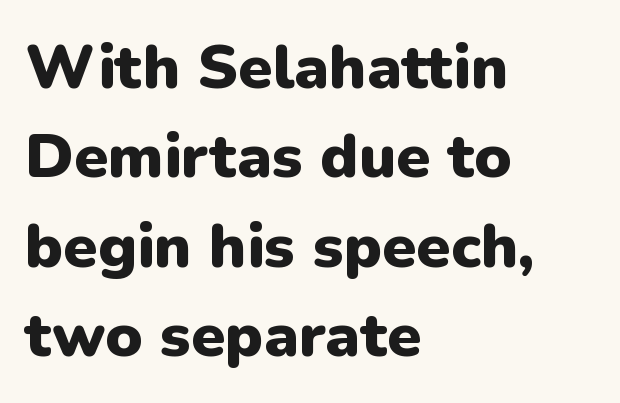
Q: Is the text bold? A: Yes.
Q: Is the text italic (slanted)? A: No, it is upright.
Q: Is the typeface a serif or a sans-serif typeface? A: Sans-serif.
Q: Is the text underlined? A: No.
Q: How is the paragraph aligned? A: Left-aligned.
Q: Is the spacing between letters normal or unusually wide? A: Normal.
Q: Is the spacing between lines tight, normal or loose? A: Normal.
Q: Width (condensed, normal, or wide)? A: Normal.
Q: Stroke contrast? A: Low.
Q: x-height? A: Medium.
Q: Monospaced? A: No.
